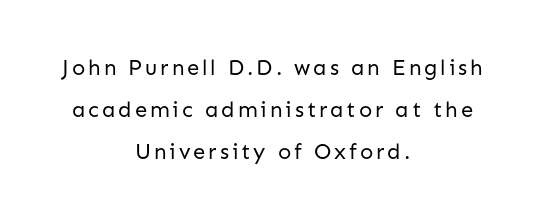
{"italic": "no", "bold": "no", "underline": "no", "align": "center", "line_spacing": "loose", "line_spacing_ratio": 1.9, "glyph_px": 22}
